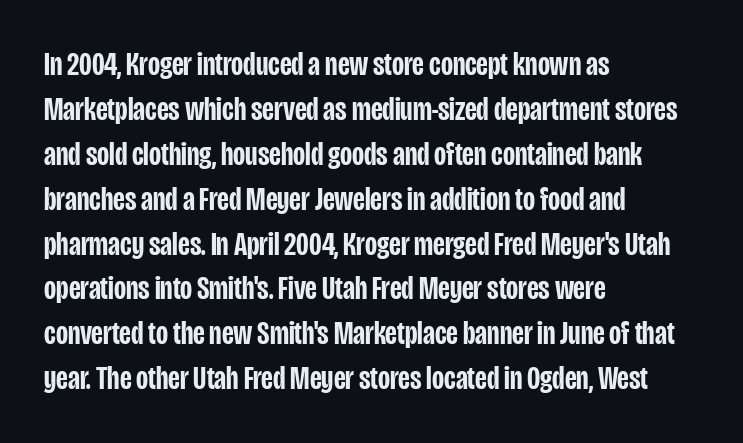
The image shows 33 px semibold, condensed sans-serif type, upright; set left-aligned, normal line spacing (1.36x), normal letter spacing, not underlined; low stroke contrast and a large x-height.
